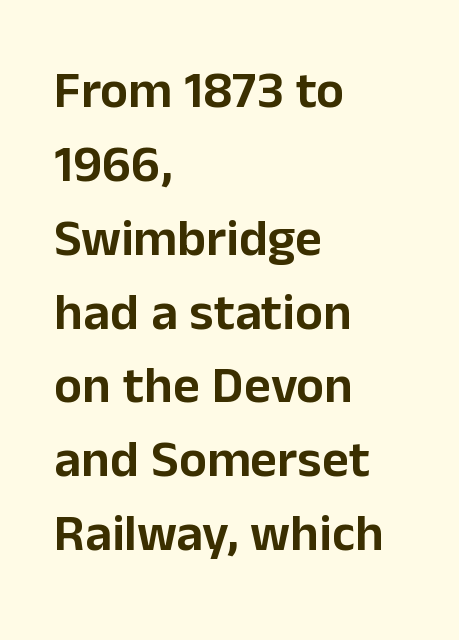
Regular leading. The string is rendered with underlining switched off. The passage shown is typed in a proportional face where columns would drift. Standard letterfit; no display-style spreading of the glyphs.
